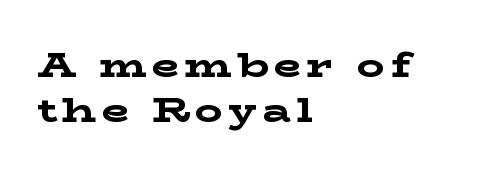
{"serif": "yes", "italic": "no", "bold": "yes", "weight": "bold", "width": "wide", "stroke_contrast": "low", "x_height": "medium", "monospaced": "no", "underline": "no", "align": "left", "line_spacing": "normal", "line_spacing_ratio": 1.3, "glyph_px": 35}
